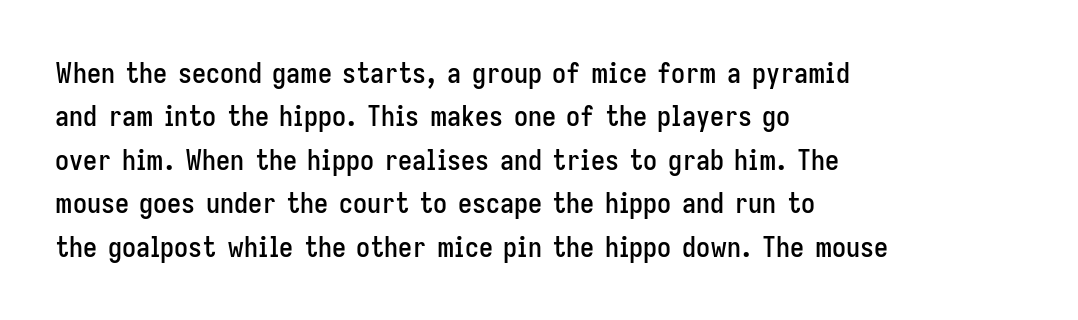
Each line starts at the same left margin while the right side varies. Tall strokes in this sample are plumb rather than angled. Is this a sans? Yes — the strokes have no serifs. Compared with typical body copy, the letter spacing here is the same. Regular leading.
